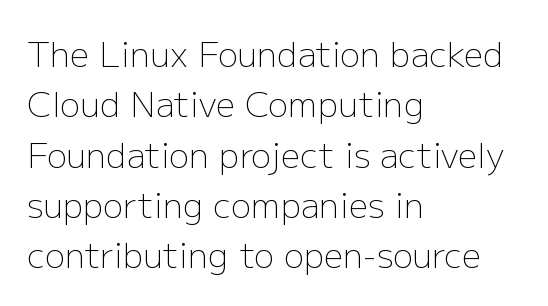
The area under the type is left untouched. Are there feet on the stems? There aren't — it's a sans. The lines in this sample share a left origin and differ only in where they stop. Vertically, the passage feels balanced, rows spaced as you'd expect.
